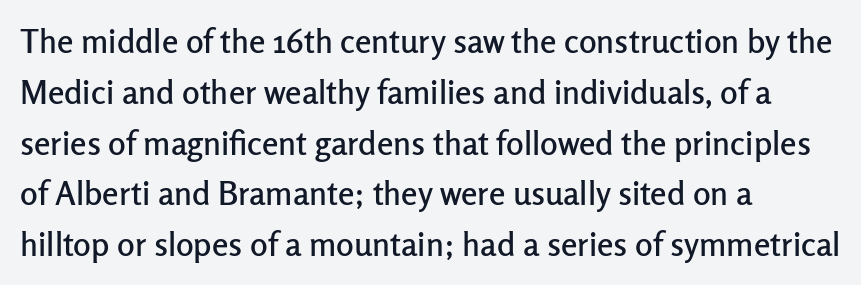
{"serif": "no", "italic": "no", "width": "normal", "stroke_contrast": "low", "x_height": "medium", "monospaced": "no", "underline": "no", "align": "left", "line_spacing": "normal", "line_spacing_ratio": 1.54, "letter_spacing": "normal", "letter_spacing_em": 0.0, "glyph_px": 33}
